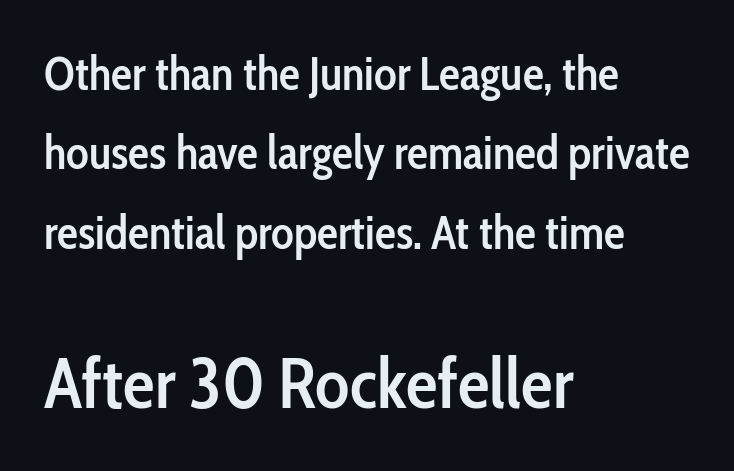
The rendering shows plain stroke endings on the letterforms — a sans-serif design. The rendering uses natural spacing where letterforms have individual widths. Set as a demibold, roughly 600 on the weight scale. In CSS terms this would be text-align: left.
